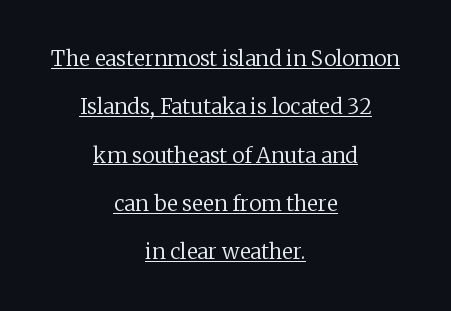
{"italic": "no", "bold": "no", "underline": "yes", "align": "center", "line_spacing": "loose", "line_spacing_ratio": 2.3, "letter_spacing": "normal", "letter_spacing_em": 0.0, "glyph_px": 21}
